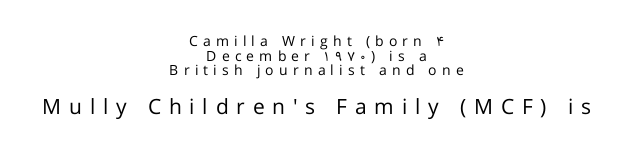
{"italic": "no", "bold": "no", "underline": "no", "align": "center", "line_spacing": "tight", "line_spacing_ratio": 1.05, "letter_spacing": "wide", "letter_spacing_em": 0.37, "larger_block": "second", "size_ratio": 1.5, "glyph_px": 21}
